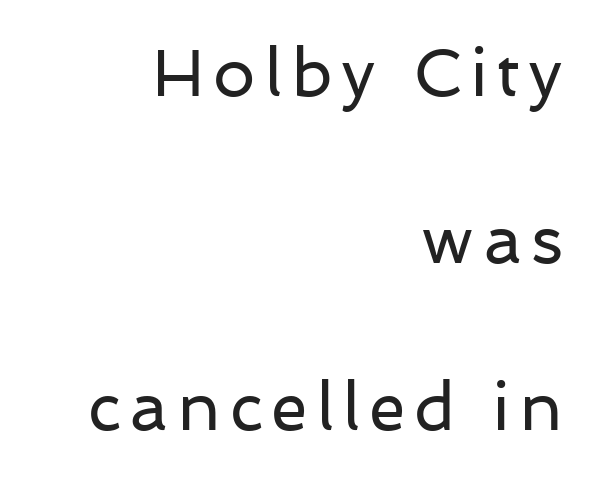
Q: Is the text bold? A: No.
Q: Is the text italic (slanted)? A: No, it is upright.
Q: Is the typeface a serif or a sans-serif typeface? A: Sans-serif.
Q: Is the text underlined? A: No.
Q: How is the paragraph aligned? A: Right-aligned.
Q: Is the spacing between lines tight, normal or loose? A: Loose.
Q: Width (condensed, normal, or wide)? A: Normal.
Q: Stroke contrast? A: Low.
Q: x-height? A: Medium.
Q: Monospaced? A: No.
